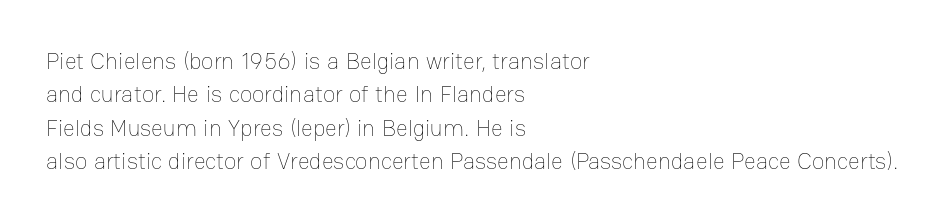
The image shows 23 px text type, upright; set left-aligned, normal line spacing (1.45x), normal letter spacing, not underlined.
